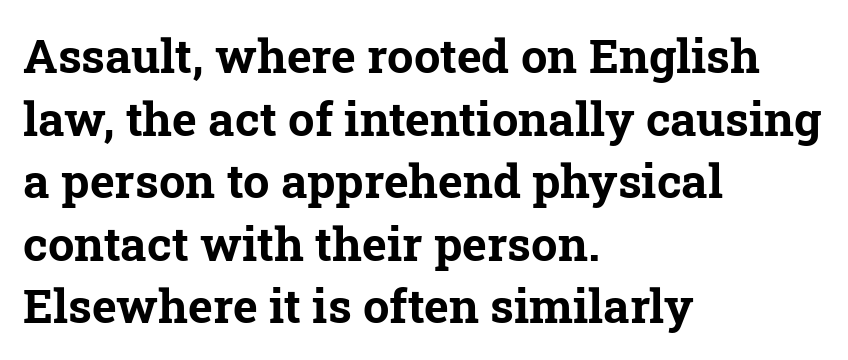
Q: Is the text bold? A: Yes.
Q: Is the typeface a serif or a sans-serif typeface? A: Serif.
Q: Is the text underlined? A: No.
Q: How is the paragraph aligned? A: Left-aligned.
Q: Is the spacing between letters normal or unusually wide? A: Normal.
Q: Is the spacing between lines tight, normal or loose? A: Normal.
Q: Width (condensed, normal, or wide)? A: Normal.
Q: Stroke contrast? A: Low.
Q: x-height? A: Medium.
Q: Monospaced? A: No.
